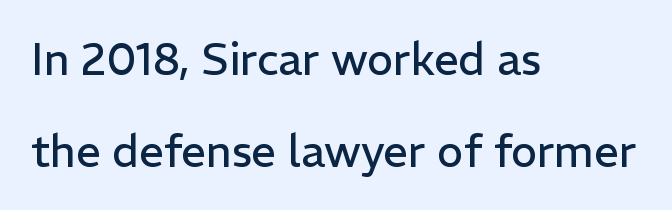
The image shows 44 px regular-weight sans-serif type, upright; set left-aligned, loose line spacing (2.08x), normal letter spacing, not underlined; low stroke contrast and a medium x-height.
